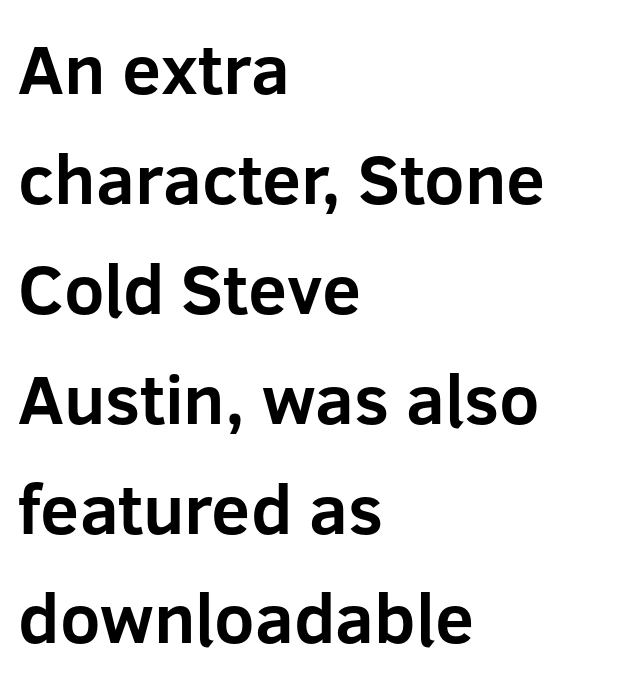
{"serif": "no", "italic": "no", "bold": "yes", "weight": "bold", "width": "normal", "stroke_contrast": "low", "x_height": "medium", "monospaced": "no", "underline": "no", "align": "left", "line_spacing": "normal", "line_spacing_ratio": 1.57, "letter_spacing": "normal", "letter_spacing_em": 0.0, "glyph_px": 70}
